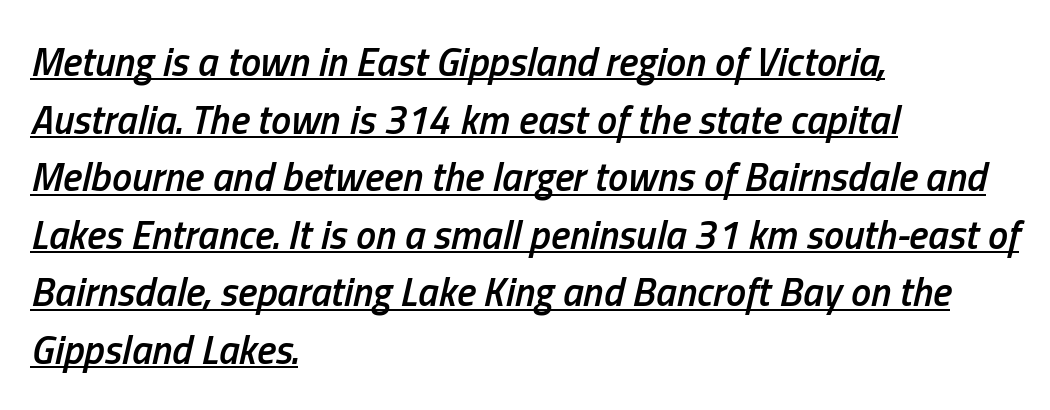
The image shows 40 px semibold, condensed type, italic (leaning right); set left-aligned, normal line spacing (1.44x), normal letter spacing, underlined; low stroke contrast and a medium x-height.
